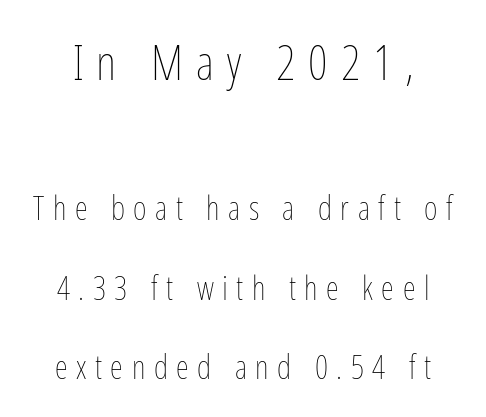
The passage shown has open, widely tracked lettering throughout. Proportional: the letters do not fall into vertical columns. The font sits on the lighter half of the weight spectrum, regular included. Letters rest on an invisible, unmarked baseline. A student would notice the top passage is typeset larger than what follows.
